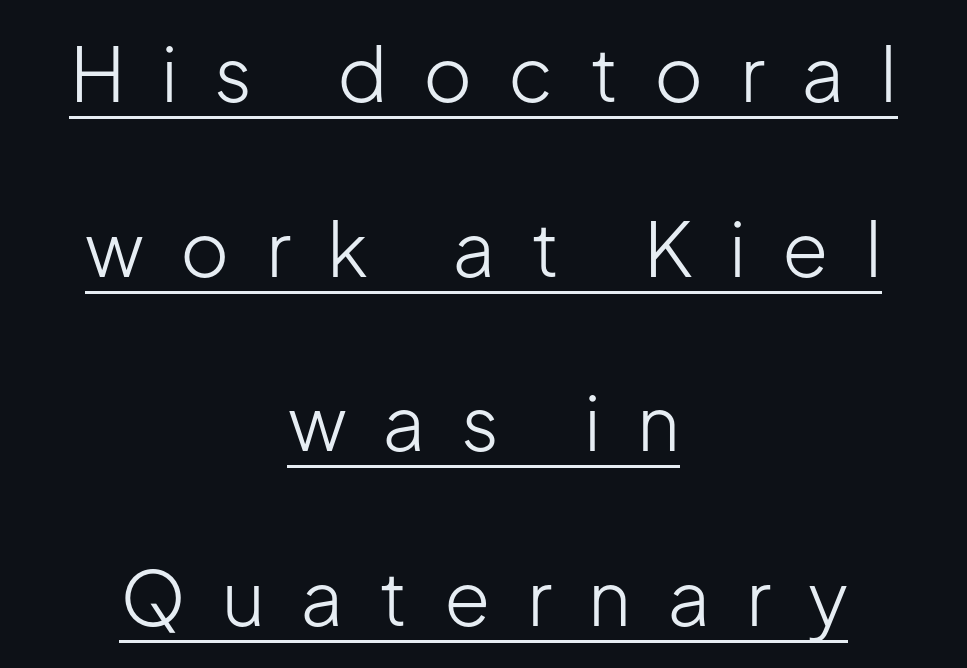
Q: Is the text bold? A: No.
Q: Is the text italic (slanted)? A: No, it is upright.
Q: Is the typeface a serif or a sans-serif typeface? A: Sans-serif.
Q: Is the text underlined? A: Yes.
Q: How is the paragraph aligned? A: Centered.
Q: Is the spacing between letters normal or unusually wide? A: Unusually wide.
Q: Is the spacing between lines tight, normal or loose? A: Loose.
Q: Width (condensed, normal, or wide)? A: Normal.
Q: Stroke contrast? A: Low.
Q: x-height? A: Medium.
Q: Monospaced? A: No.
